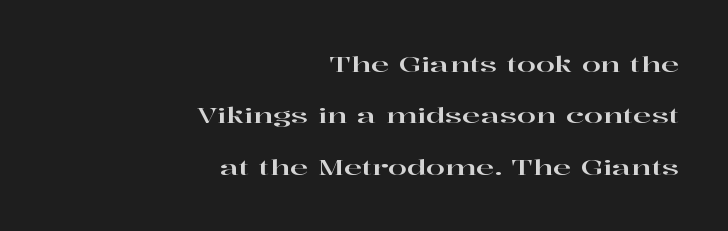
{"italic": "no", "underline": "no", "align": "right", "line_spacing": "loose", "line_spacing_ratio": 2.33, "letter_spacing": "normal", "letter_spacing_em": 0.0, "glyph_px": 22}
